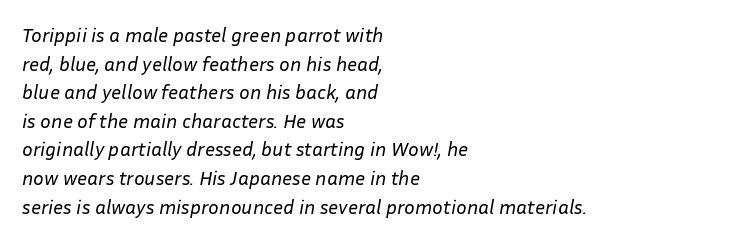
The image shows 20 px text type, italic (leaning right); set left-aligned, normal line spacing (1.43x), normal letter spacing, not underlined.
